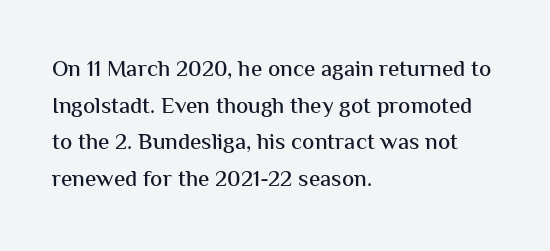
{"italic": "no", "underline": "no", "align": "left", "line_spacing": "normal", "line_spacing_ratio": 1.59, "letter_spacing": "normal", "letter_spacing_em": 0.0, "glyph_px": 23}
